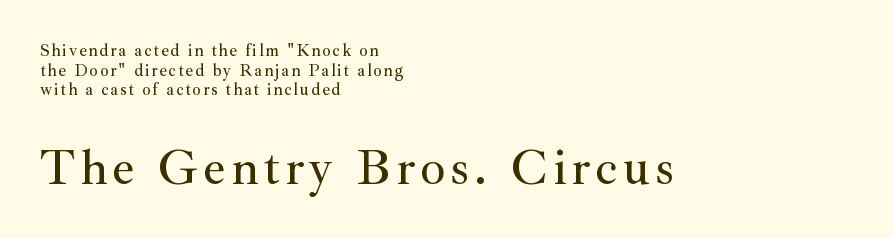
What kind of face is this? One with serifs. The rag falls on the right side of this text block. Does the bottom block carry the larger type? Yes, it does. Varying glyph widths throughout — classic text-font behaviour. Each row of text sits above clean, open space. The axis of the letterforms is exactly vertical.
